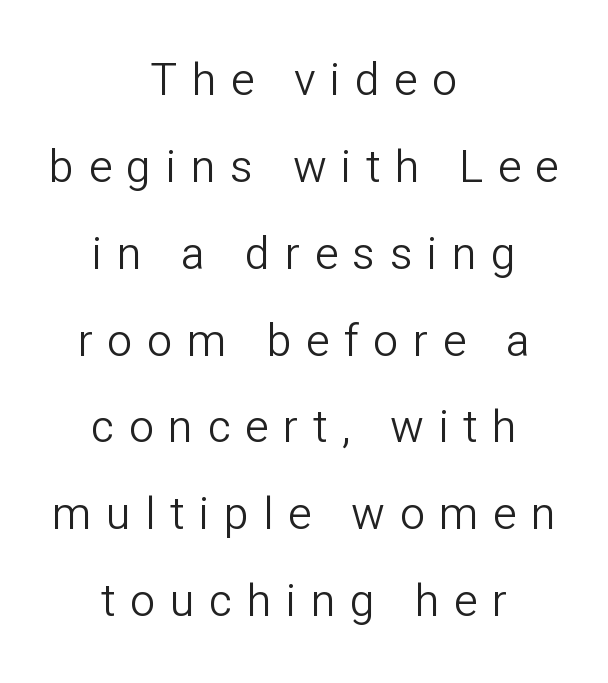
The image shows 45 px light sans-serif type, upright; set centered, loose line spacing (1.93x), unusually wide letter spacing (+0.32 em), not underlined; low stroke contrast and a medium x-height.
